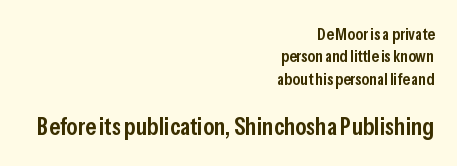
The text block is weighted toward the right margin, trailing off unevenly leftward. The rendering enlarges the type as you move from the upper chunk to the lower. Strokes here are thickened, but only to semibold level. Unmarked baselines from the first word to the last.
